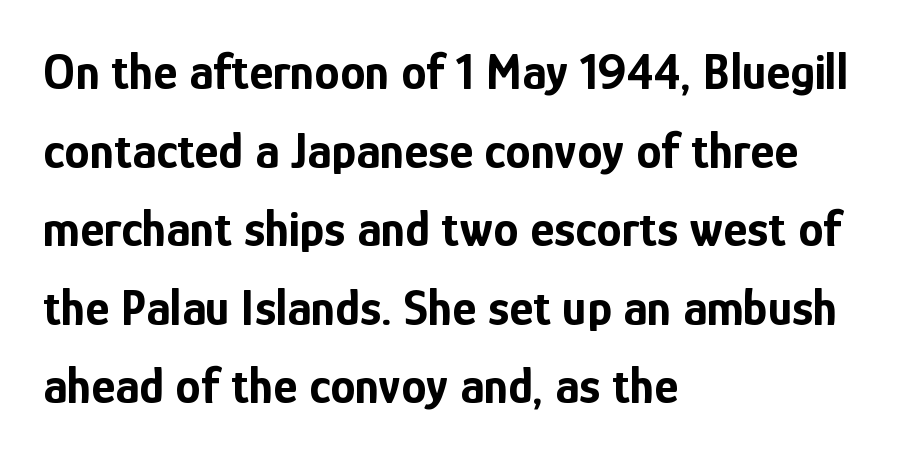
Between one letter and the next there's only the usual sliver of space. This sample has the flowing, uneven cadence of proportional lettering. I'd describe the lettering as bold — thick and assertive. This sample uses a sans-serif face.
